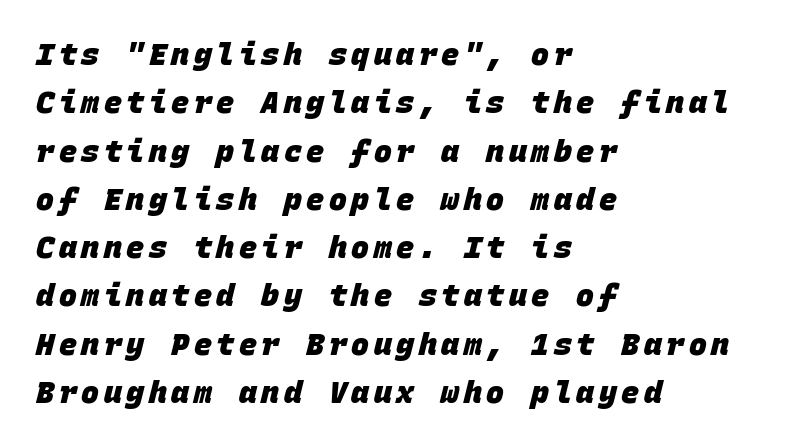
The image shows 30 px heavy sans-serif type, monospaced; set left-aligned, normal line spacing (1.61x), not underlined; low stroke contrast and a large x-height.
